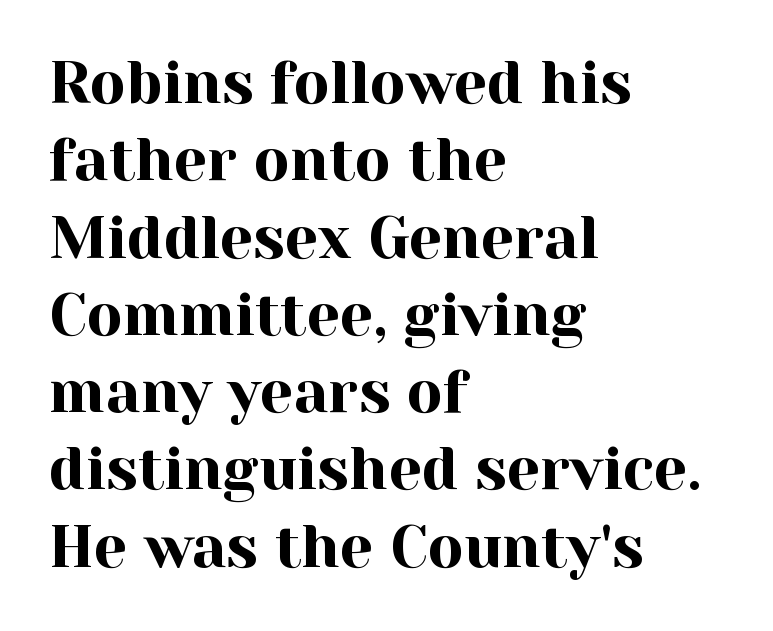
The ragged edge is on the right, which tells us the setting is flush left. Upright lettering throughout. Does the type have serifs? Yes, each stem ends in a small foot. Each letter keeps its own natural width here, so spacing adapts to shape.
